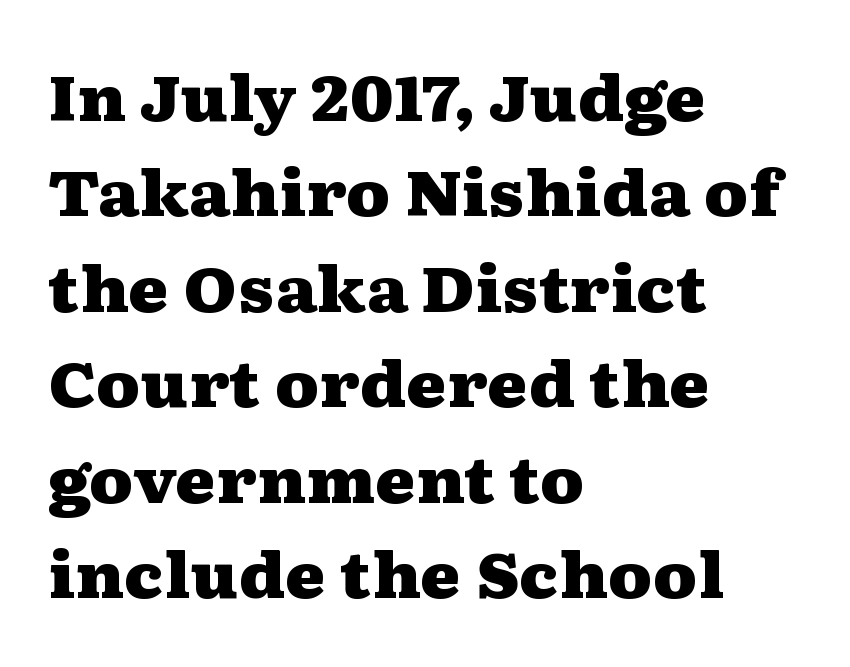
{"serif": "yes", "italic": "no", "bold": "yes", "weight": "heavy", "width": "wide", "stroke_contrast": "medium", "x_height": "medium", "monospaced": "no", "underline": "no", "align": "left", "line_spacing": "normal", "line_spacing_ratio": 1.54, "letter_spacing": "normal", "letter_spacing_em": 0.0, "glyph_px": 62}
